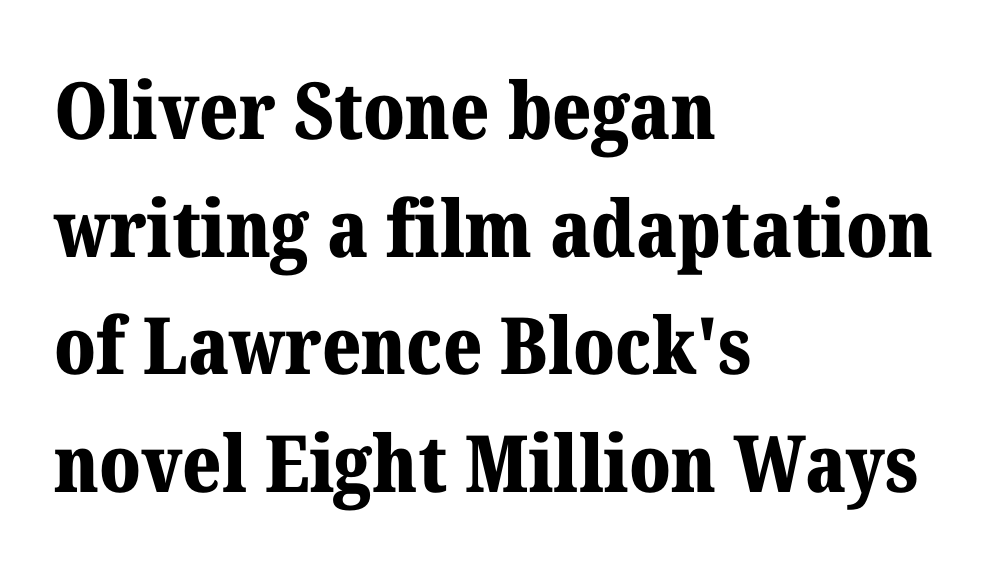
The image shows 79 px bold serif type, upright; set left-aligned, normal line spacing (1.49x), normal letter spacing, not underlined; medium stroke contrast and a medium x-height.
